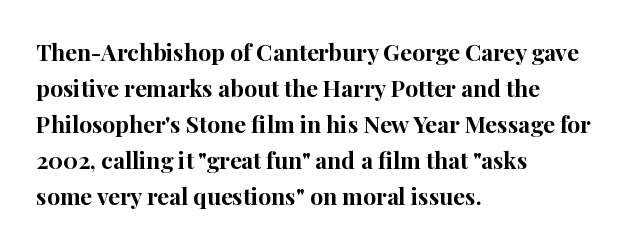
{"italic": "no", "bold": "yes", "underline": "no", "align": "left", "line_spacing": "normal", "line_spacing_ratio": 1.56, "letter_spacing": "normal", "letter_spacing_em": 0.0, "glyph_px": 23}
